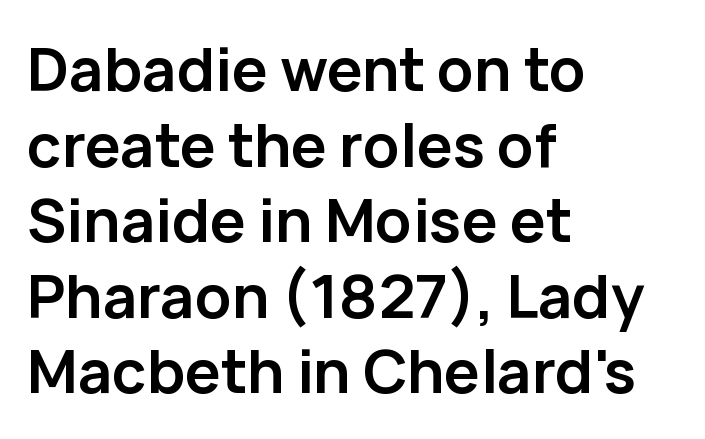
{"serif": "no", "italic": "no", "bold": "yes", "weight": "semibold", "width": "normal", "stroke_contrast": "low", "x_height": "medium", "monospaced": "no", "underline": "no", "align": "left", "line_spacing": "normal", "line_spacing_ratio": 1.26, "letter_spacing": "normal", "letter_spacing_em": 0.0, "glyph_px": 60}
